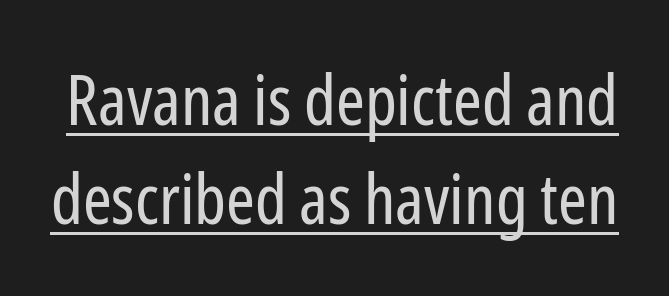
In terms of letterspacing, this is plain default setting. Is there much room between lines? A standard amount, neither cramped nor airy. Here the designer chose a conventional face with non-uniform glyph widths. The lettering holds an erect, upright posture throughout. Is this a sans? Yes — the strokes have no serifs. The rendered words wear a rule along their underside.
